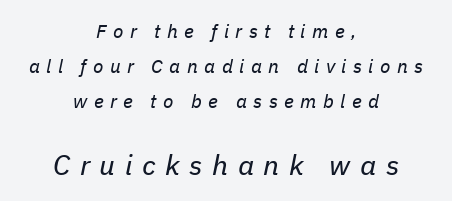
Q: Is the text bold? A: No.
Q: Is the text italic (slanted)? A: Yes, it leans right by about 11 degrees.
Q: Is the text underlined? A: No.
Q: How is the paragraph aligned? A: Centered.
Q: Is the spacing between letters normal or unusually wide? A: Unusually wide.
Q: Which block of text is set in a larger size, the first (top) or the second (bottom)? A: The second (bottom) one.
Q: Width (condensed, normal, or wide)? A: Normal.
Q: Stroke contrast? A: Low.
Q: x-height? A: Medium.
Q: Monospaced? A: No.
